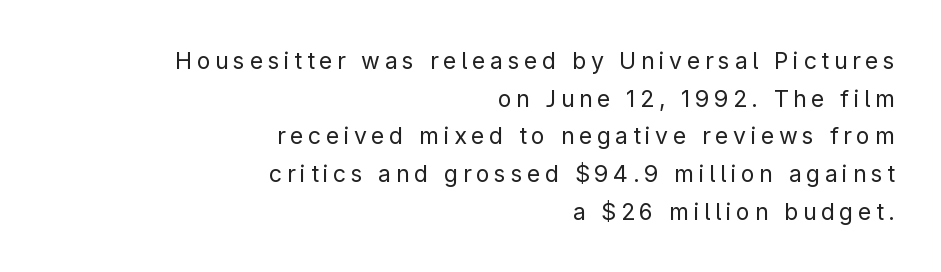
{"italic": "no", "bold": "no", "underline": "no", "align": "right", "line_spacing": "normal", "line_spacing_ratio": 1.64, "letter_spacing": "wide", "letter_spacing_em": 0.2, "glyph_px": 23}
